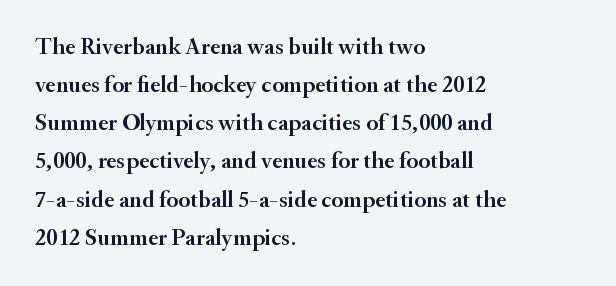
The image shows 24 px text type, upright; set left-aligned, normal line spacing (1.59x), normal letter spacing, not underlined.
